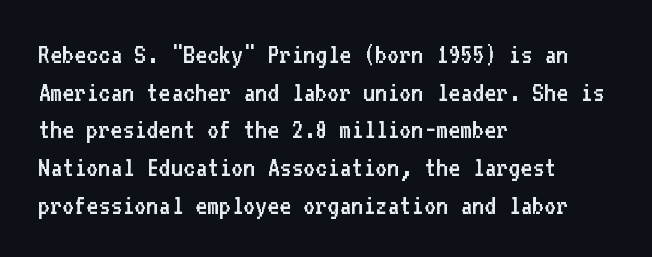
No extra ink here — the face is not bold. The rendering uses typewriter-style spacing with identical character cells. The text was rendered using a sans face with plain stroke endings. The lines are quadded left. The type is set solid horizontally, with unmodified tracking. The string is rendered with underlining switched off.
